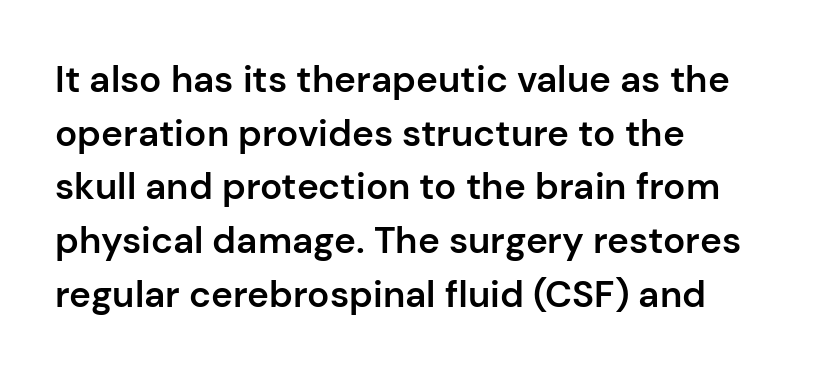
Q: Is the text bold? A: Semi-bold.
Q: Is the text italic (slanted)? A: No, it is upright.
Q: Is the typeface a serif or a sans-serif typeface? A: Sans-serif.
Q: Is the text underlined? A: No.
Q: How is the paragraph aligned? A: Left-aligned.
Q: Is the spacing between letters normal or unusually wide? A: Normal.
Q: Is the spacing between lines tight, normal or loose? A: Normal.
Q: Width (condensed, normal, or wide)? A: Normal.
Q: Stroke contrast? A: Low.
Q: x-height? A: Medium.
Q: Monospaced? A: No.
